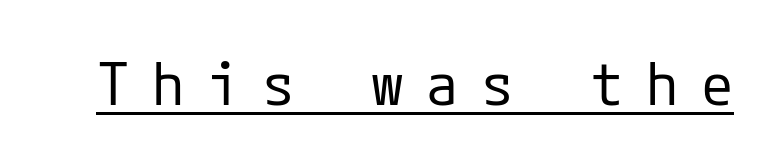
The image shows 59 px regular-weight sans-serif type, upright; set unusually wide letter spacing (+0.38 em), underlined; low stroke contrast and a medium x-height.
